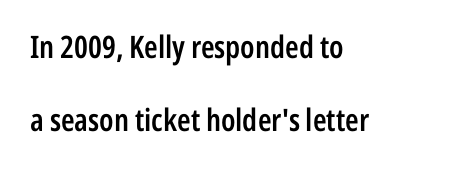
Q: Is the text bold? A: Semi-bold.
Q: Is the text italic (slanted)? A: No, it is upright.
Q: Is the typeface a serif or a sans-serif typeface? A: Sans-serif.
Q: Is the text underlined? A: No.
Q: How is the paragraph aligned? A: Left-aligned.
Q: Is the spacing between letters normal or unusually wide? A: Normal.
Q: Is the spacing between lines tight, normal or loose? A: Loose.
Q: Width (condensed, normal, or wide)? A: Condensed.
Q: Stroke contrast? A: Low.
Q: x-height? A: Medium.
Q: Monospaced? A: No.
